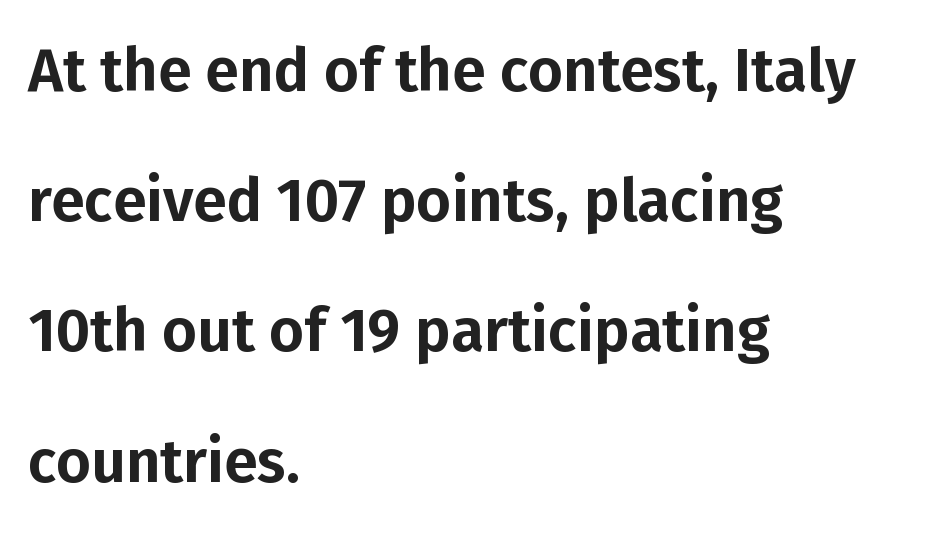
The image shows 60 px sans-serif type, upright; set left-aligned, loose line spacing (2.17x), normal letter spacing, not underlined; low stroke contrast and a medium x-height.
